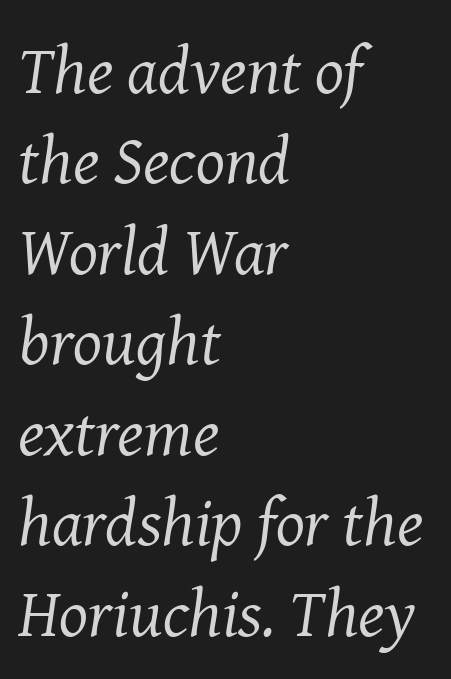
Q: Is the text bold? A: No.
Q: Is the text italic (slanted)? A: Yes, it leans right by about 8 degrees.
Q: Is the typeface a serif or a sans-serif typeface? A: Serif.
Q: Is the text underlined? A: No.
Q: How is the paragraph aligned? A: Left-aligned.
Q: Is the spacing between letters normal or unusually wide? A: Normal.
Q: Is the spacing between lines tight, normal or loose? A: Normal.
Q: Width (condensed, normal, or wide)? A: Normal.
Q: Stroke contrast? A: Medium.
Q: x-height? A: Medium.
Q: Monospaced? A: No.
